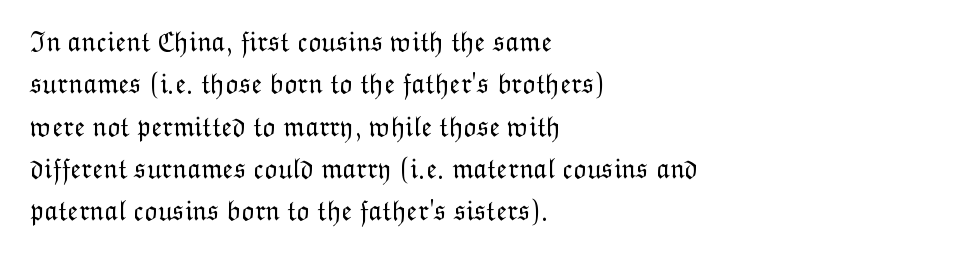
Proportional: the letters do not fall into vertical columns. The weight would be labelled regular, book, light, or lighter still. Honestly, there is no underline to notice here at all. Tracking here is standard; glyphs follow each other at the usual distance. It's the straight-up-and-down kind of type. Each line starts at the same left margin while the right side varies.
